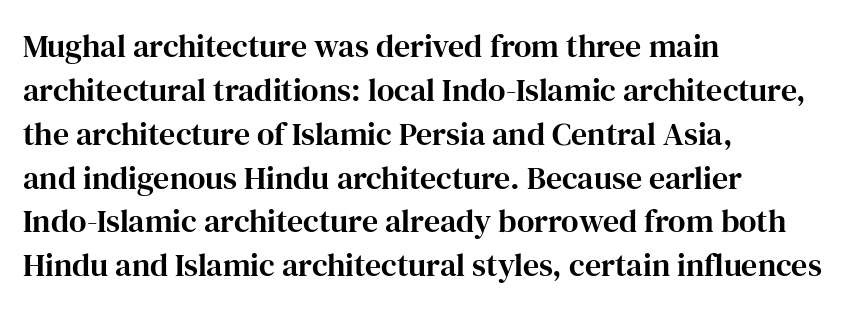
The image shows 32 px serif type, upright; set left-aligned, normal line spacing (1.37x), normal letter spacing, not underlined; high stroke contrast and a medium x-height.
